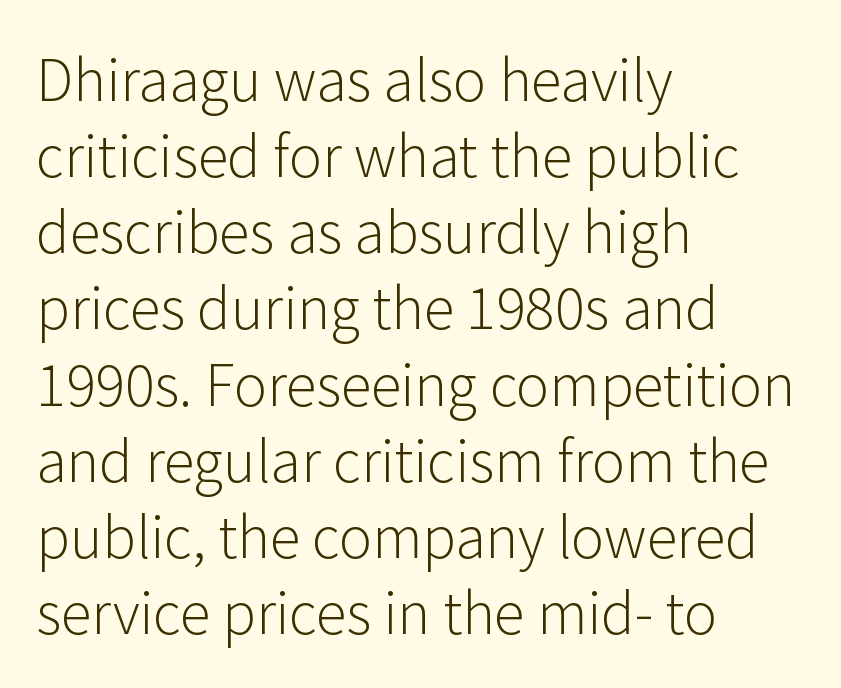
{"serif": "no", "italic": "no", "bold": "no", "weight": "light", "width": "normal", "stroke_contrast": "low", "x_height": "medium", "monospaced": "no", "underline": "no", "align": "left", "line_spacing": "normal", "line_spacing_ratio": 1.36, "letter_spacing": "normal", "letter_spacing_em": 0.0, "glyph_px": 56}
